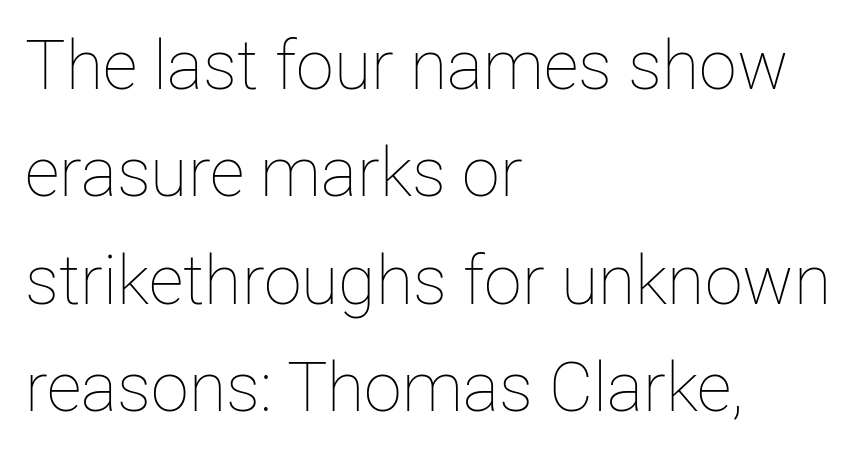
These lines were composed using upright roman letters. The rows are spaced the way most documents space them. You could not count columns in this text — the font is proportionally spaced. The face used here is rendered with its standard letterfit. Any mark beneath the type? The region is blank. A light-to-regular cut is what we see here.
